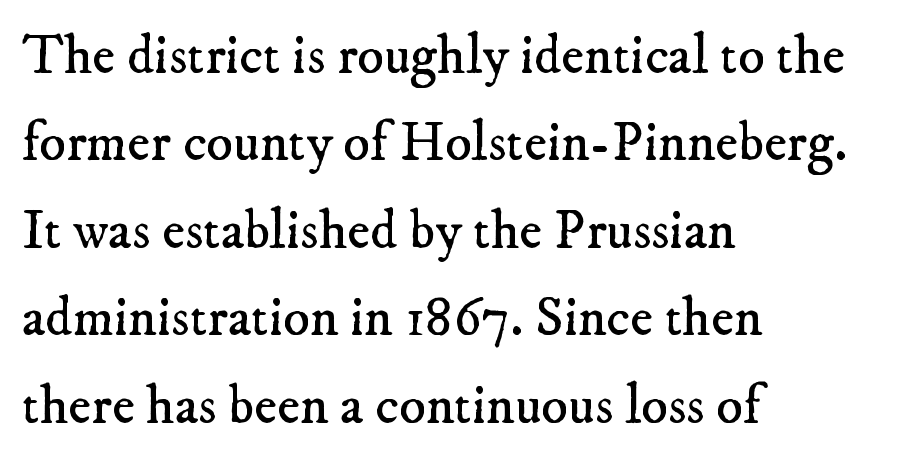
{"serif": "yes", "bold": "no", "weight": "regular", "width": "normal", "stroke_contrast": "low", "x_height": "small", "monospaced": "no", "underline": "no", "align": "left", "line_spacing": "normal", "line_spacing_ratio": 1.59, "letter_spacing": "normal", "letter_spacing_em": 0.0, "glyph_px": 55}
